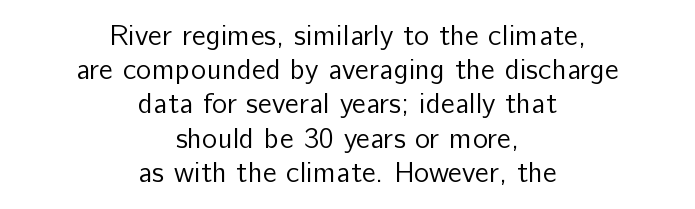
The image shows 29 px regular-weight sans-serif type, upright; set centered, line spacing 1.18x, normal letter spacing, not underlined; low stroke contrast and a medium x-height.
